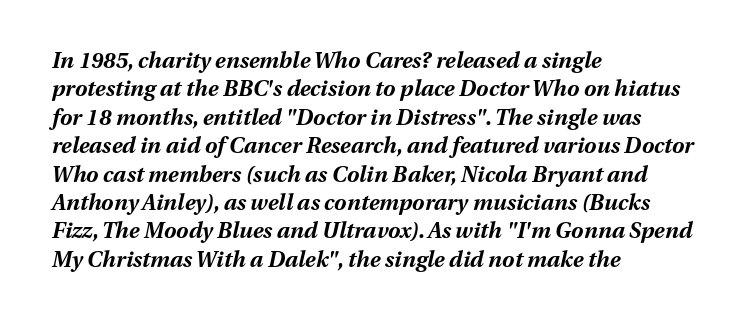
Strong, thick strokes mark this as bold type. Quick note: underline off. The paragraph has a hard left edge and a soft right edge. Default kerning and tracking; the words read as compact shapes.
